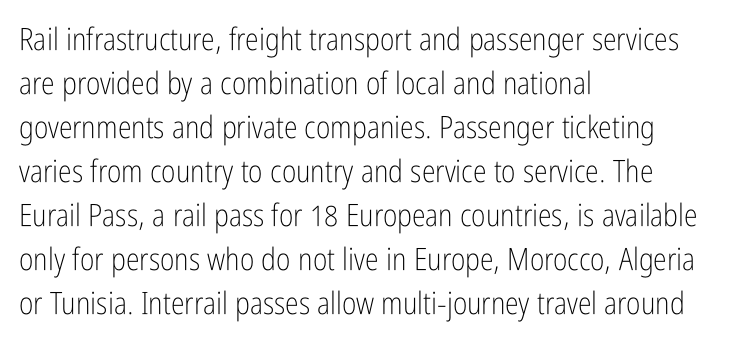
{"serif": "no", "italic": "no", "bold": "no", "weight": "light", "width": "condensed", "stroke_contrast": "low", "x_height": "medium", "monospaced": "no", "underline": "no", "align": "left", "line_spacing": "normal", "line_spacing_ratio": 1.42, "letter_spacing": "normal", "letter_spacing_em": 0.0, "glyph_px": 31}
